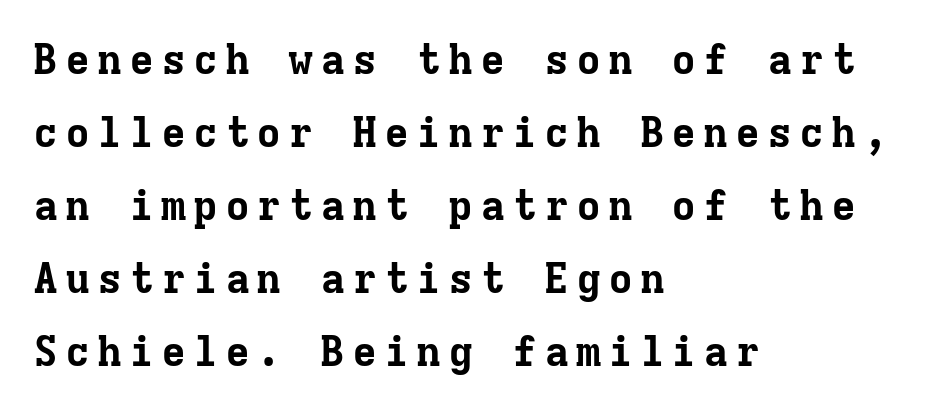
{"serif": "yes", "italic": "no", "bold": "yes", "weight": "bold", "width": "normal", "stroke_contrast": "low", "x_height": "medium", "monospaced": "yes", "underline": "no", "align": "left", "line_spacing_ratio": 1.74, "glyph_px": 42}
